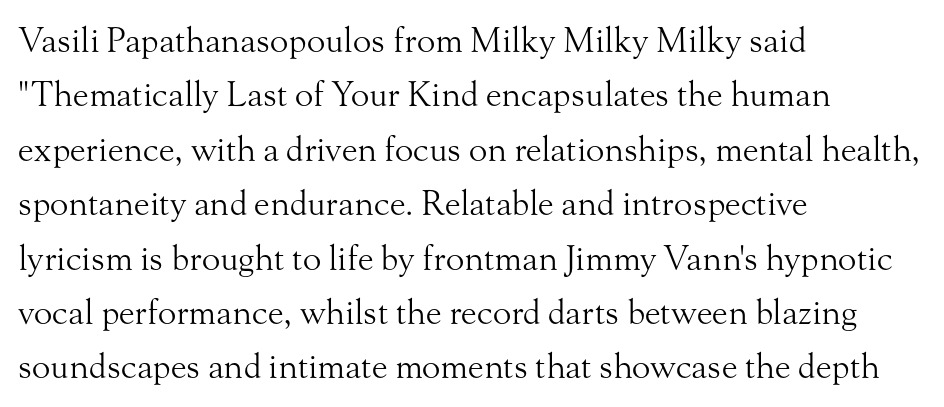
Short and long lines alike share a common starting point at left. Rendered with straight, roman letterforms. Descender tails drop into unmarked territory. Is this a fixed-width face? No — the glyphs have proportional, varying widths.
